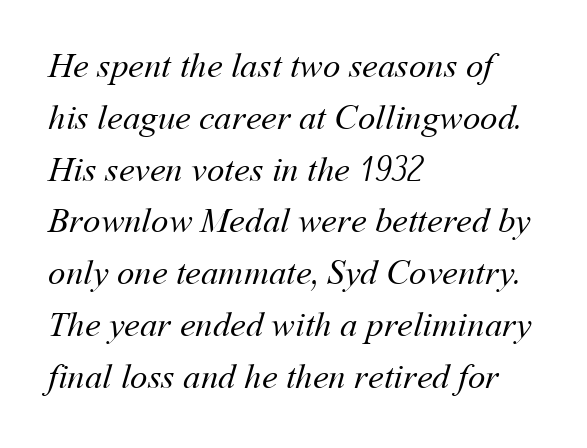
Q: Is the text bold? A: No.
Q: Is the text underlined? A: No.
Q: How is the paragraph aligned? A: Left-aligned.
Q: Is the spacing between letters normal or unusually wide? A: Normal.
Q: Is the spacing between lines tight, normal or loose? A: Normal.
Q: Width (condensed, normal, or wide)? A: Normal.
Q: Stroke contrast? A: Medium.
Q: x-height? A: Medium.
Q: Monospaced? A: No.
